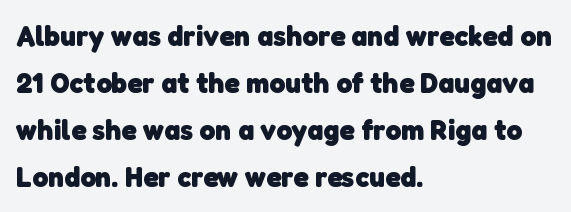
Q: Is the text bold? A: Yes.
Q: Is the typeface a serif or a sans-serif typeface? A: Sans-serif.
Q: Is the text underlined? A: No.
Q: How is the paragraph aligned? A: Left-aligned.
Q: Is the spacing between letters normal or unusually wide? A: Normal.
Q: Is the spacing between lines tight, normal or loose? A: Normal.
Q: Width (condensed, normal, or wide)? A: Normal.
Q: Stroke contrast? A: Low.
Q: x-height? A: Medium.
Q: Monospaced? A: No.
